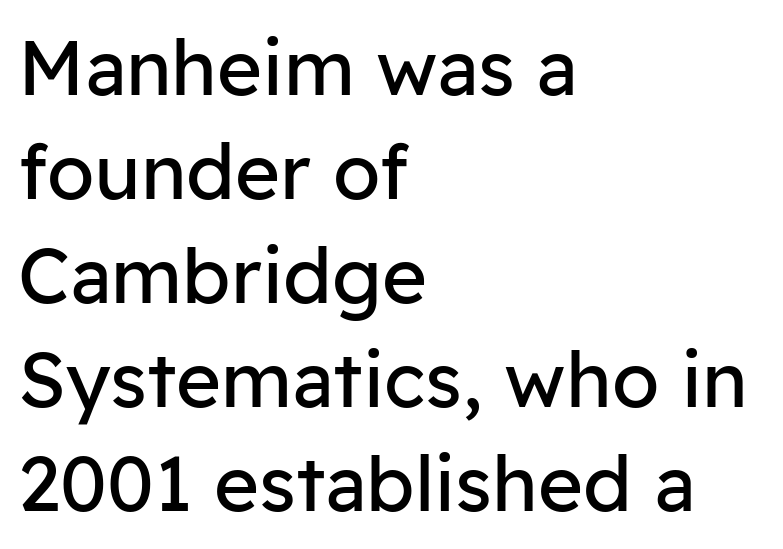
Q: Is the text bold? A: No.
Q: Is the text italic (slanted)? A: No, it is upright.
Q: Is the typeface a serif or a sans-serif typeface? A: Sans-serif.
Q: Is the text underlined? A: No.
Q: How is the paragraph aligned? A: Left-aligned.
Q: Is the spacing between letters normal or unusually wide? A: Normal.
Q: Is the spacing between lines tight, normal or loose? A: Normal.
Q: Width (condensed, normal, or wide)? A: Normal.
Q: Stroke contrast? A: Low.
Q: x-height? A: Medium.
Q: Monospaced? A: No.
